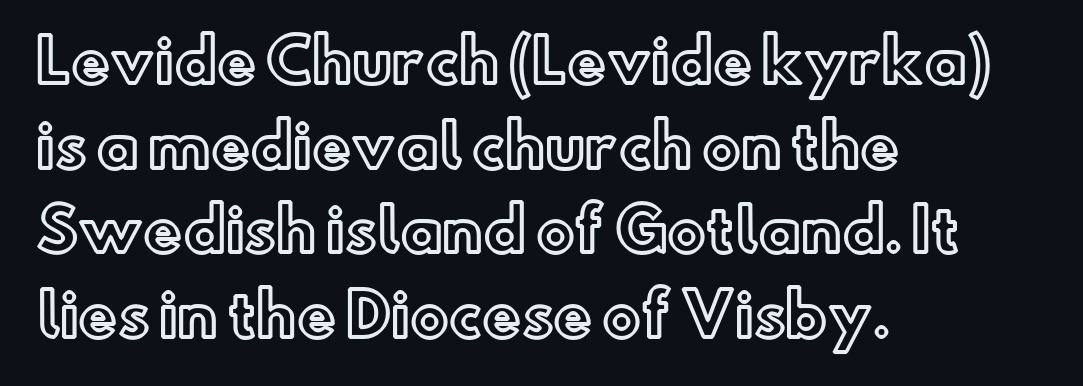
The rendering keeps characters at their native spacing. These lines are rendered in a variable-pitch font. Honestly, there is no underline to notice here at all. Regular leading.
